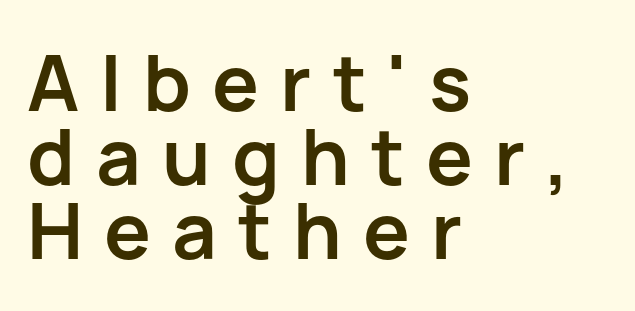
Very little white space separates one row of letters from the next. Type without underlining. Someone cranked the tracking dial way up on this one. A classic flush-left, rag-right setting is used for this passage.
